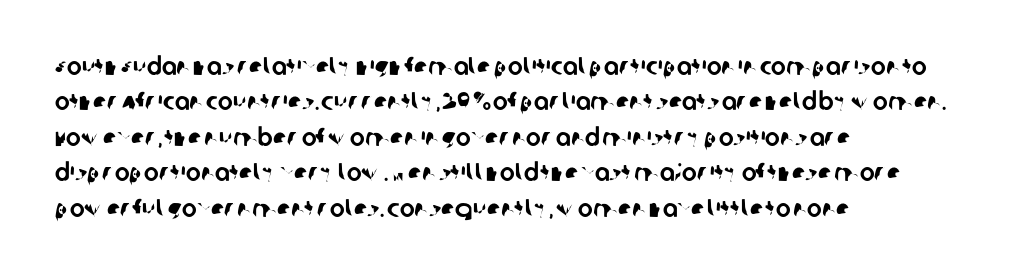
One glance says typical: line gaps are just what's usual. The rendering keeps characters at their native spacing. If you drew a ruler down the left edge, every line would touch it. Decoration check: the copy has no underline.
